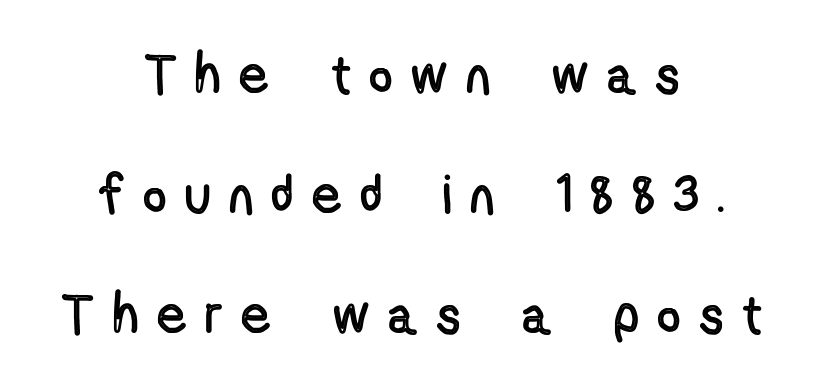
Clear beneath every line of the passage. The block of text is sparse from top to bottom, with ample space between rows. Tracking here is generous; glyphs stand well apart from one another. Varying glyph widths throughout — classic text-font behaviour.
